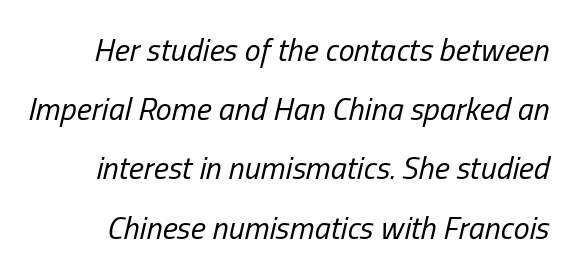
The image shows 32 px regular-weight, condensed type, italic (leaning right); set line spacing 1.85x, normal letter spacing, not underlined; low stroke contrast and a medium x-height.
